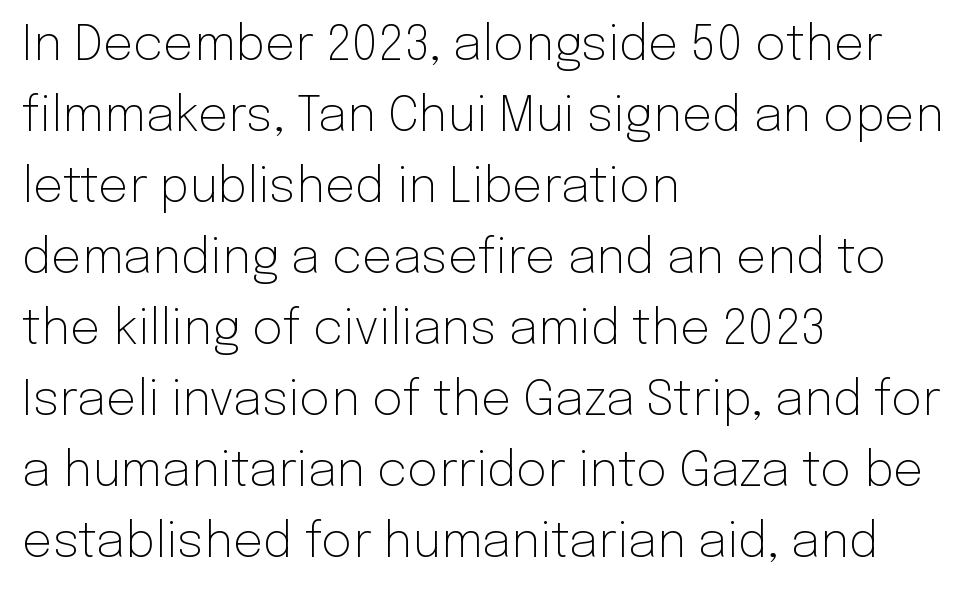
{"serif": "no", "italic": "no", "bold": "no", "weight": "light", "width": "normal", "stroke_contrast": "low", "x_height": "medium", "monospaced": "no", "underline": "no", "align": "left", "line_spacing": "normal", "line_spacing_ratio": 1.48, "letter_spacing": "normal", "letter_spacing_em": 0.0, "glyph_px": 48}
